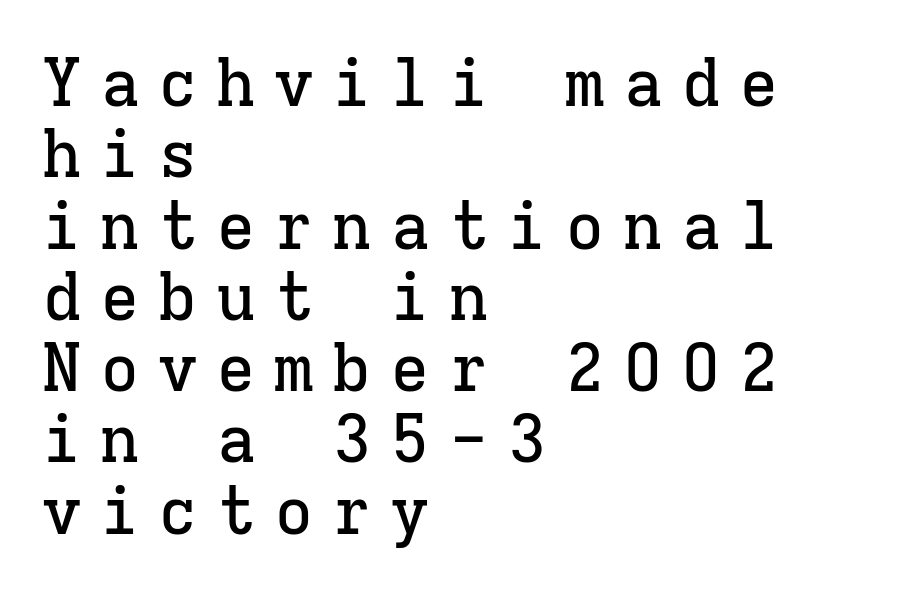
The image shows 66 px serif type, upright, monospaced; set left-aligned, tight line spacing (1.08x), unusually wide letter spacing (+0.28 em), not underlined; low stroke contrast and a medium x-height.
